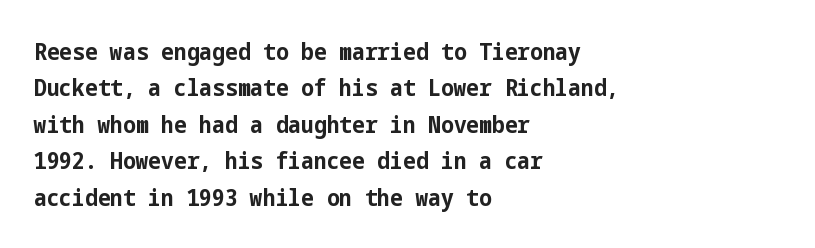
Q: Is the text bold? A: Yes.
Q: Is the text italic (slanted)? A: No, it is upright.
Q: Is the text underlined? A: No.
Q: How is the paragraph aligned? A: Left-aligned.
Q: Is the spacing between letters normal or unusually wide? A: Normal.
Q: Is the spacing between lines tight, normal or loose? A: Normal.
